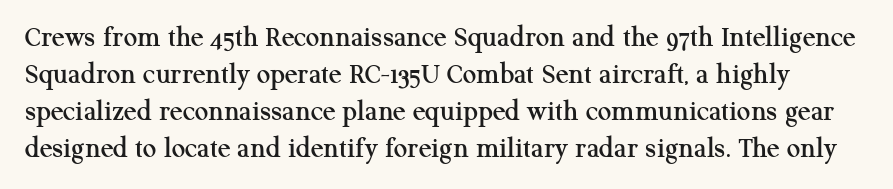
The image shows 30 px serif type, upright; set line spacing 1.23x, normal letter spacing, not underlined; medium stroke contrast and a medium x-height.
